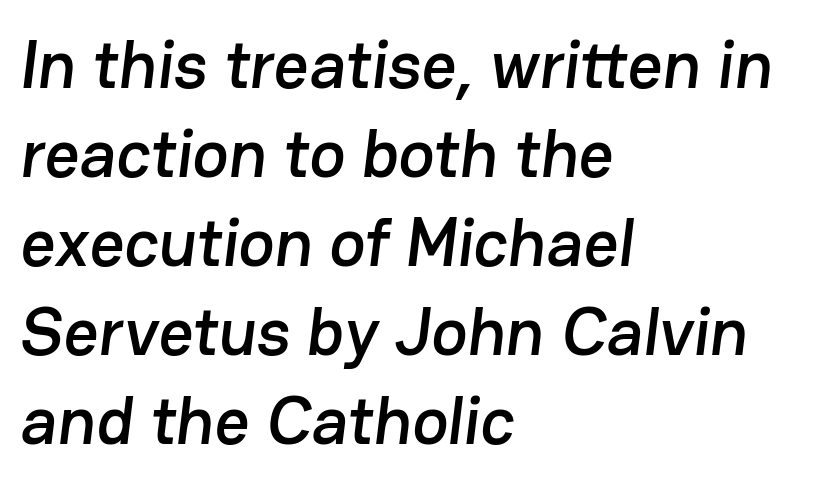
Q: Is the typeface a serif or a sans-serif typeface? A: Sans-serif.
Q: Is the text underlined? A: No.
Q: How is the paragraph aligned? A: Left-aligned.
Q: Is the spacing between letters normal or unusually wide? A: Normal.
Q: Is the spacing between lines tight, normal or loose? A: Normal.
Q: Width (condensed, normal, or wide)? A: Normal.
Q: Stroke contrast? A: Low.
Q: x-height? A: Medium.
Q: Monospaced? A: No.
